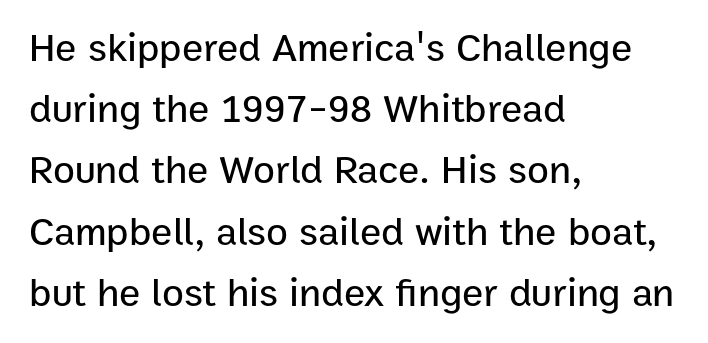
{"serif": "no", "italic": "no", "width": "normal", "stroke_contrast": "low", "x_height": "medium", "monospaced": "no", "underline": "no", "align": "left", "line_spacing": "normal", "line_spacing_ratio": 1.53, "letter_spacing": "normal", "letter_spacing_em": 0.0, "glyph_px": 40}
